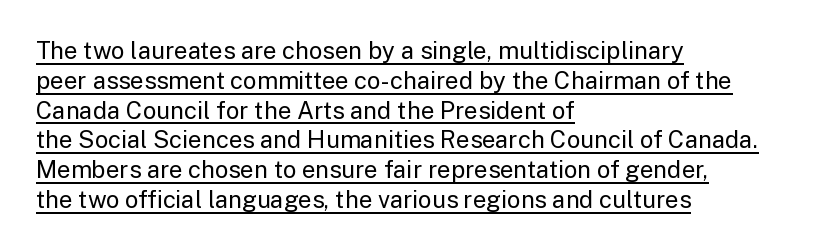
Q: Is the text bold? A: No.
Q: Is the text italic (slanted)? A: No, it is upright.
Q: Is the text underlined? A: Yes.
Q: How is the paragraph aligned? A: Left-aligned.
Q: Is the spacing between letters normal or unusually wide? A: Normal.
